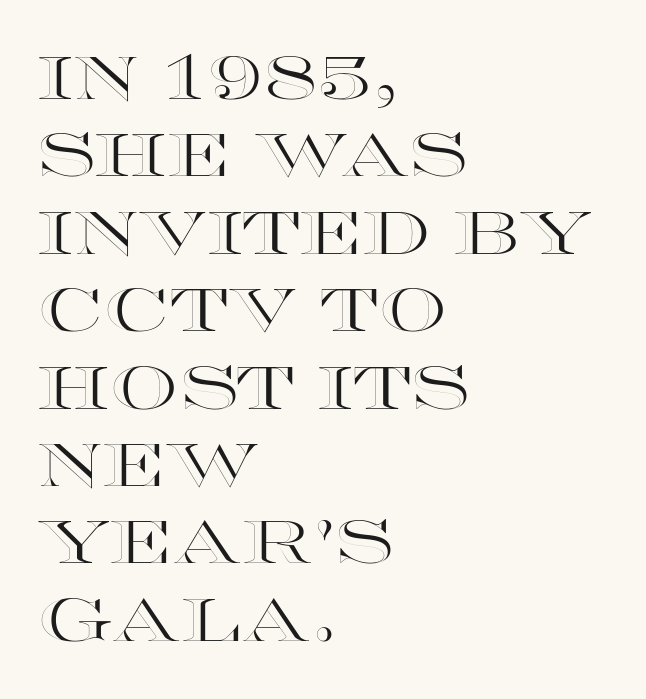
The image shows 60 px wide type, upright; set left-aligned, normal line spacing (1.29x), normal letter spacing, not underlined; a large x-height.
